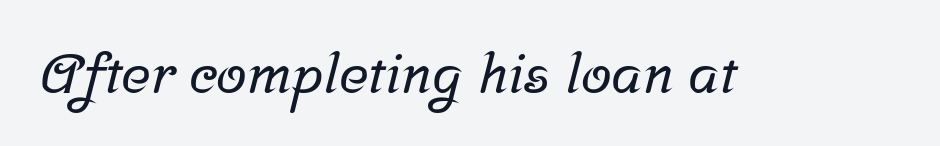
The image shows 56 px text type; set normal letter spacing, not underlined; low stroke contrast and a medium x-height.
